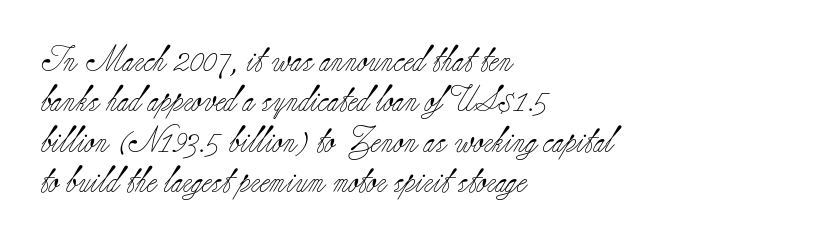
{"bold": "no", "underline": "no", "align": "left", "line_spacing": "normal", "line_spacing_ratio": 1.55, "letter_spacing": "normal", "letter_spacing_em": 0.0, "glyph_px": 26}
